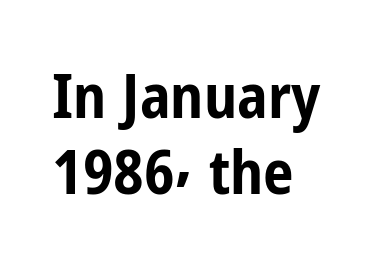
The image shows 61 px bold, condensed sans-serif type, upright; set left-aligned, line spacing 1.24x, normal letter spacing, not underlined; low stroke contrast and a medium x-height.
